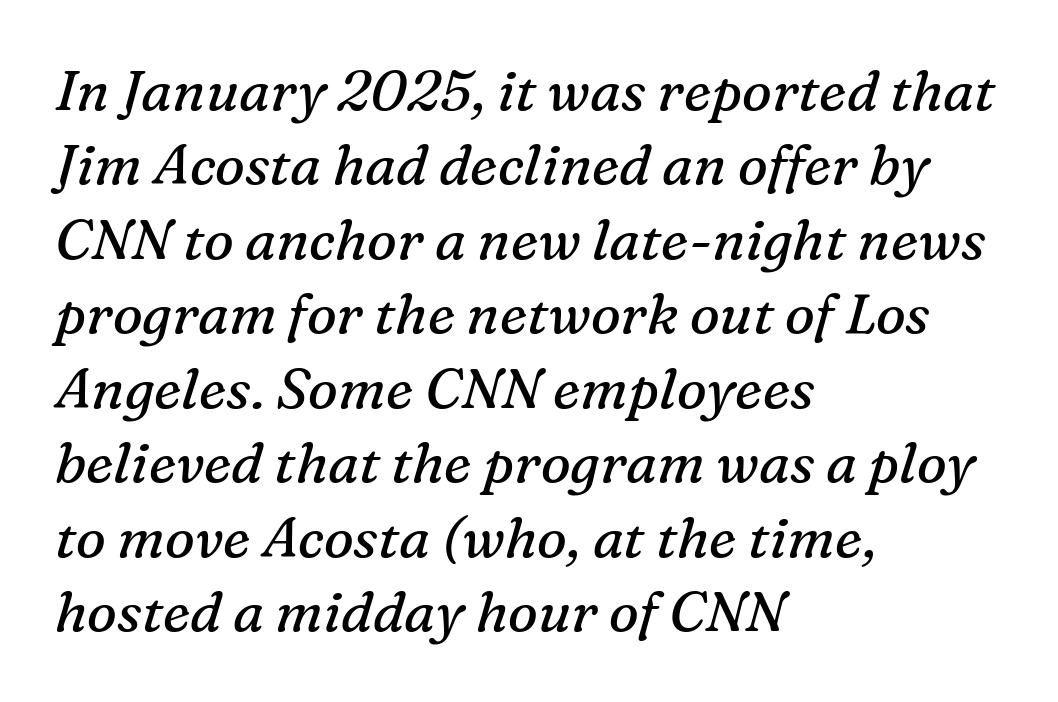
The image shows 56 px regular-weight serif type, italic (leaning right); set left-aligned, normal line spacing (1.33x), normal letter spacing, not underlined; medium stroke contrast and a medium x-height.
